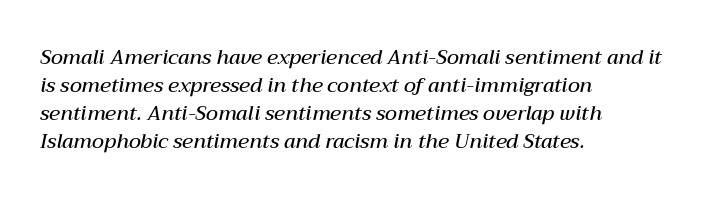
The image shows 20 px text type, italic (leaning right); set left-aligned, normal line spacing (1.4x), normal letter spacing, not underlined.
